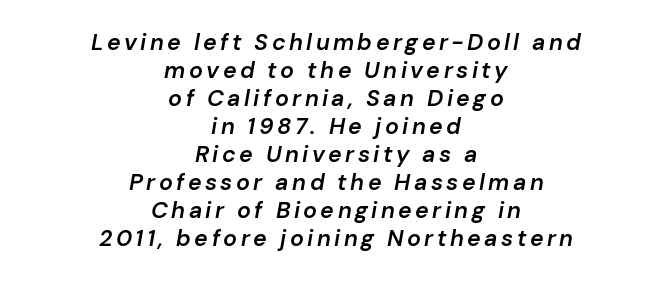
Q: Is the text bold? A: Semi-bold.
Q: Is the text italic (slanted)? A: Yes, it leans right by about 10 degrees.
Q: Is the text underlined? A: No.
Q: How is the paragraph aligned? A: Centered.
